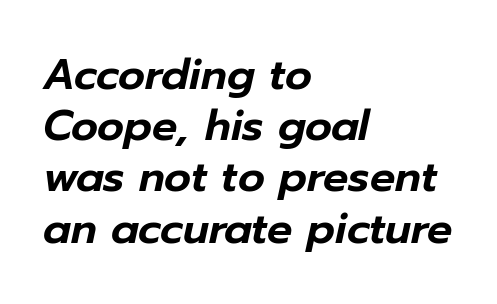
{"italic": "yes", "lean": "right", "slant_degrees": 12, "width": "normal", "stroke_contrast": "low", "x_height": "medium", "monospaced": "no", "underline": "no", "align": "left", "line_spacing_ratio": 1.22, "letter_spacing": "normal", "letter_spacing_em": 0.0, "glyph_px": 42}
